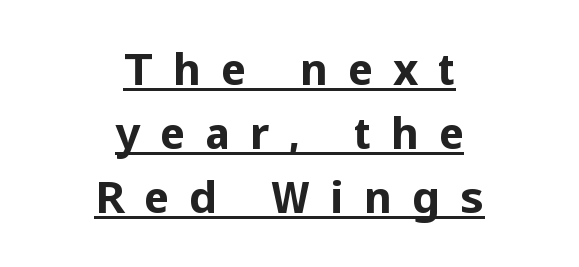
{"serif": "no", "italic": "no", "bold": "yes", "weight": "bold", "width": "normal", "stroke_contrast": "low", "x_height": "medium", "monospaced": "no", "underline": "yes", "align": "center", "line_spacing": "normal", "line_spacing_ratio": 1.49, "letter_spacing": "wide", "letter_spacing_em": 0.46, "glyph_px": 43}
